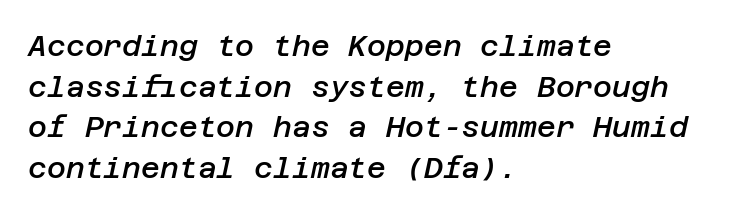
Q: Is the text bold? A: Semi-bold.
Q: Is the text italic (slanted)? A: Yes, it leans right by about 12 degrees.
Q: Is the text underlined? A: No.
Q: How is the paragraph aligned? A: Left-aligned.
Q: Is the spacing between letters normal or unusually wide? A: Normal.
Q: Is the spacing between lines tight, normal or loose? A: Normal.
Q: Width (condensed, normal, or wide)? A: Normal.
Q: Stroke contrast? A: Low.
Q: x-height? A: Large.
